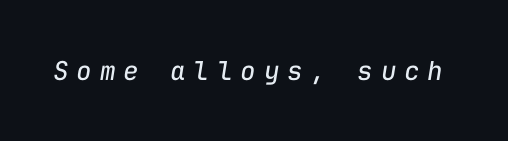
{"italic": "yes", "lean": "right", "slant_degrees": 9, "bold": "no", "underline": "no", "letter_spacing": "wide", "letter_spacing_em": 0.3, "glyph_px": 26}
